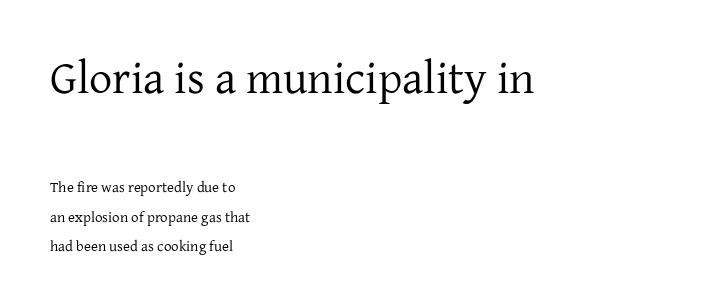
Summary of weight: not heavy and not bold. In this sample the first text group is rendered at the bigger scale. The lettering holds an erect, upright posture throughout. Beneath every word, the page is bare. Baseline-to-baseline distance is far greater than the letter height. Note: serifs present on the glyphs.
